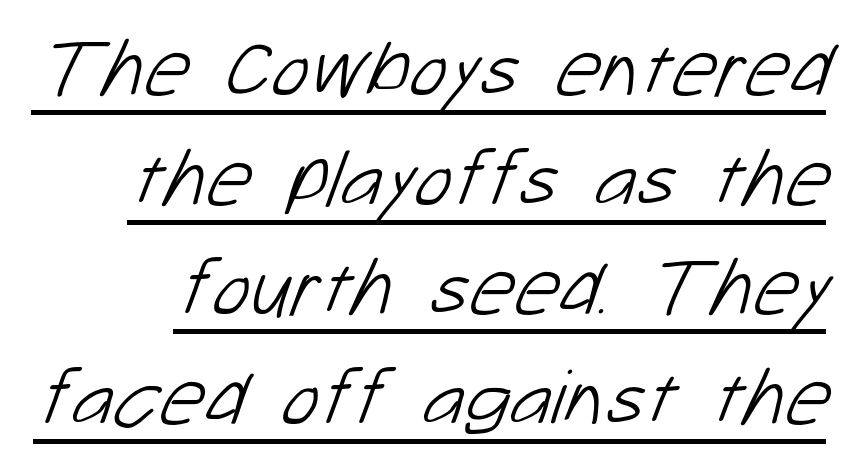
{"serif": "no", "bold": "no", "weight": "light", "width": "normal", "stroke_contrast": "low", "x_height": "medium", "monospaced": "no", "underline": "yes", "line_spacing": "normal", "line_spacing_ratio": 1.37, "letter_spacing": "normal", "letter_spacing_em": 0.0, "glyph_px": 80}
